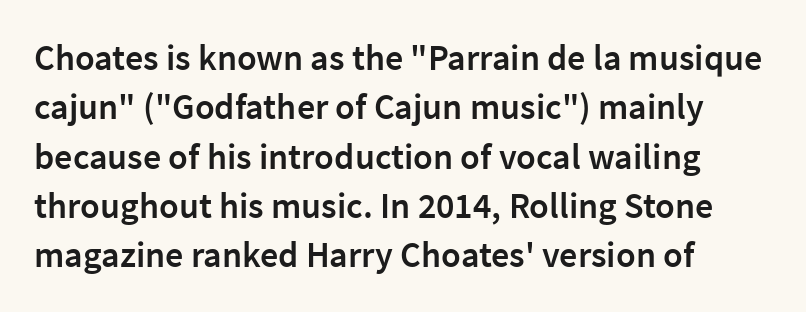
{"serif": "no", "italic": "no", "bold": "semi", "weight": "semibold", "width": "normal", "stroke_contrast": "low", "x_height": "medium", "monospaced": "no", "underline": "no", "align": "left", "line_spacing": "normal", "line_spacing_ratio": 1.37, "letter_spacing": "normal", "letter_spacing_em": 0.0, "glyph_px": 36}
